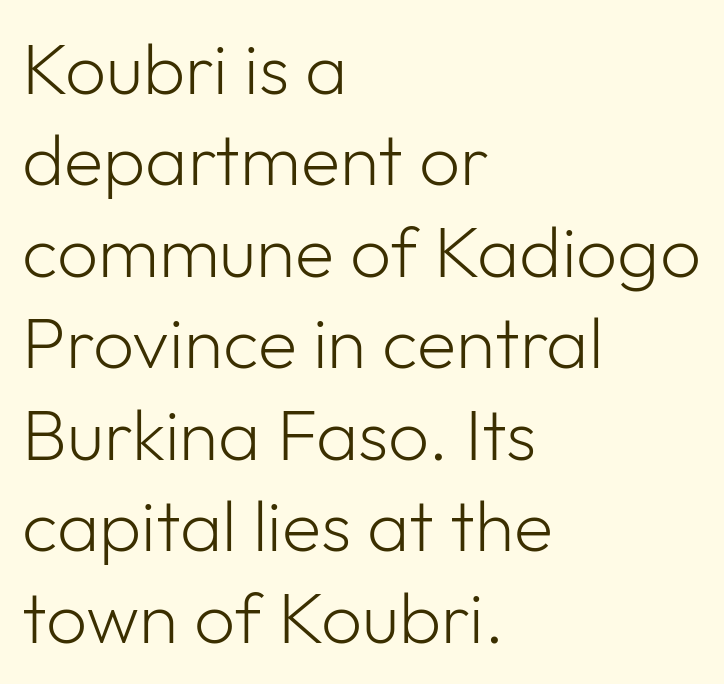
{"serif": "no", "italic": "no", "bold": "no", "weight": "light", "width": "normal", "stroke_contrast": "low", "x_height": "medium", "monospaced": "no", "underline": "no", "align": "left", "line_spacing": "normal", "line_spacing_ratio": 1.27, "letter_spacing": "normal", "letter_spacing_em": 0.0, "glyph_px": 72}
